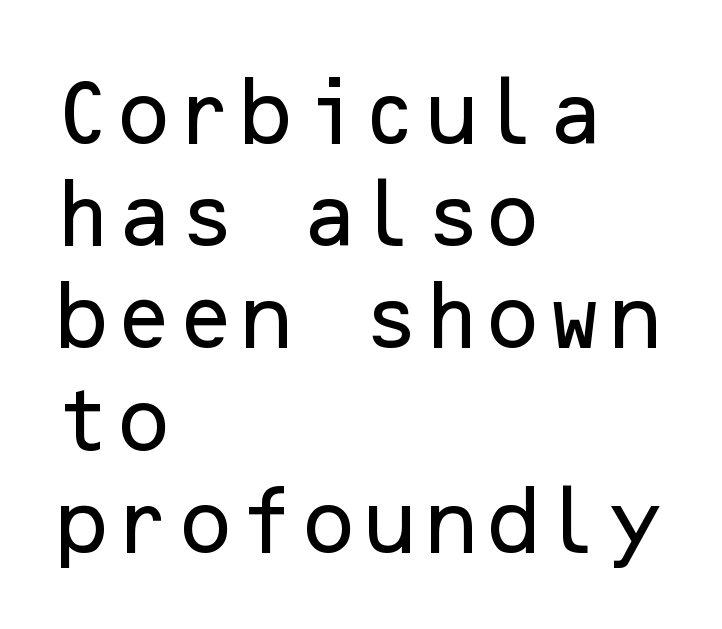
The image shows 71 px sans-serif type, upright; set left-aligned, normal line spacing (1.44x), normal letter spacing, not underlined; low stroke contrast and a medium x-height.
